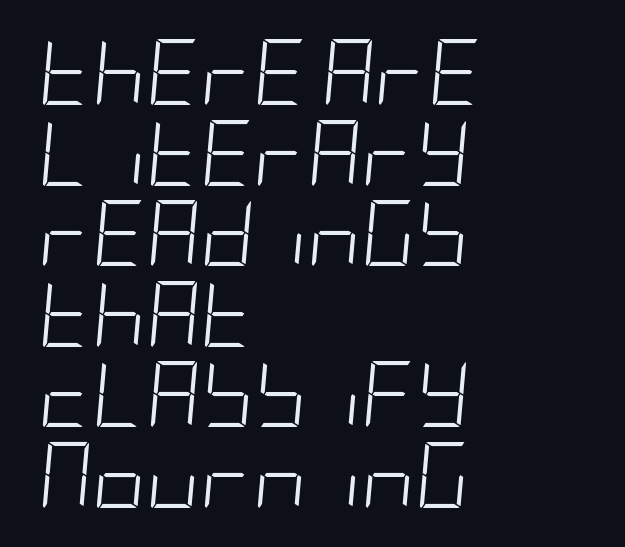
Q: Is the text bold? A: No.
Q: Is the text italic (slanted)? A: Yes, it leans right by about 5 degrees.
Q: Is the text underlined? A: No.
Q: How is the paragraph aligned? A: Left-aligned.
Q: Is the spacing between letters normal or unusually wide? A: Normal.
Q: Width (condensed, normal, or wide)? A: Condensed.
Q: Stroke contrast? A: Low.
Q: x-height? A: Large.
